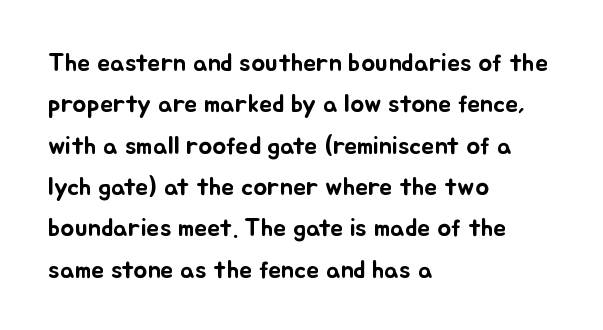
Q: Is the text italic (slanted)? A: No, it is upright.
Q: Is the text underlined? A: No.
Q: How is the paragraph aligned? A: Left-aligned.
Q: Is the spacing between letters normal or unusually wide? A: Normal.
Q: Is the spacing between lines tight, normal or loose? A: Normal.
